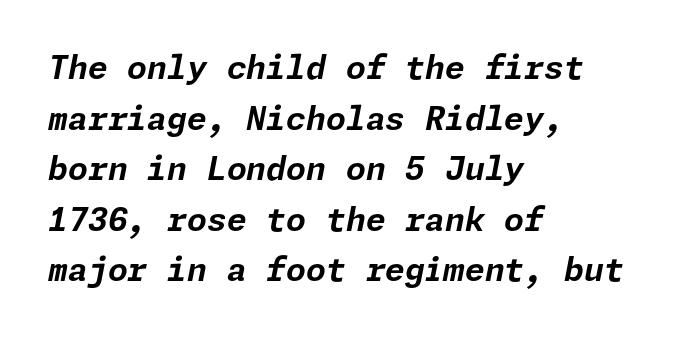
{"italic": "yes", "lean": "right", "slant_degrees": 11, "bold": "yes", "weight": "bold", "width": "normal", "stroke_contrast": "low", "x_height": "medium", "underline": "no", "align": "left", "line_spacing": "normal", "line_spacing_ratio": 1.58, "letter_spacing": "normal", "letter_spacing_em": 0.0, "glyph_px": 32}
